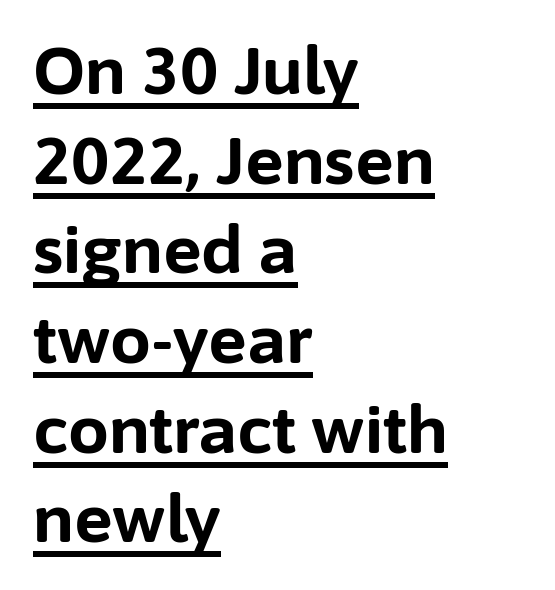
The image shows 65 px bold sans-serif type, upright; set left-aligned, normal line spacing (1.38x), normal letter spacing, underlined; low stroke contrast and a medium x-height.
